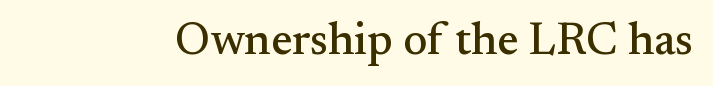
Q: Is the text italic (slanted)? A: No, it is upright.
Q: Is the typeface a serif or a sans-serif typeface? A: Serif.
Q: Is the text underlined? A: No.
Q: Is the spacing between letters normal or unusually wide? A: Normal.
Q: Width (condensed, normal, or wide)? A: Normal.
Q: Stroke contrast? A: Medium.
Q: x-height? A: Small.
Q: Monospaced? A: No.
